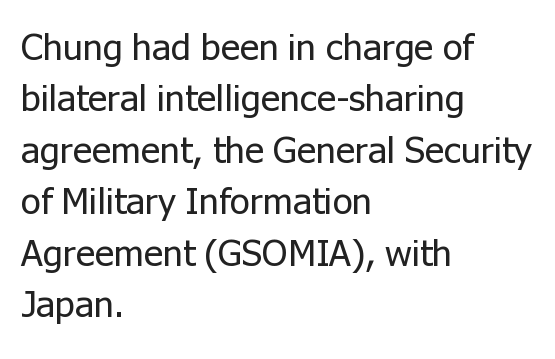
{"serif": "no", "italic": "no", "bold": "no", "weight": "regular", "width": "normal", "stroke_contrast": "low", "x_height": "medium", "monospaced": "no", "underline": "no", "align": "left", "line_spacing": "normal", "line_spacing_ratio": 1.39, "letter_spacing": "normal", "letter_spacing_em": 0.0, "glyph_px": 37}
